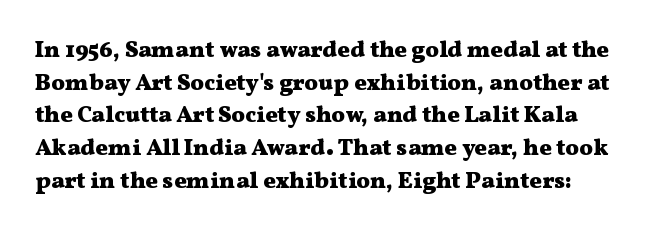
The image shows 23 px bold type, upright; set normal line spacing (1.42x), normal letter spacing, not underlined.
